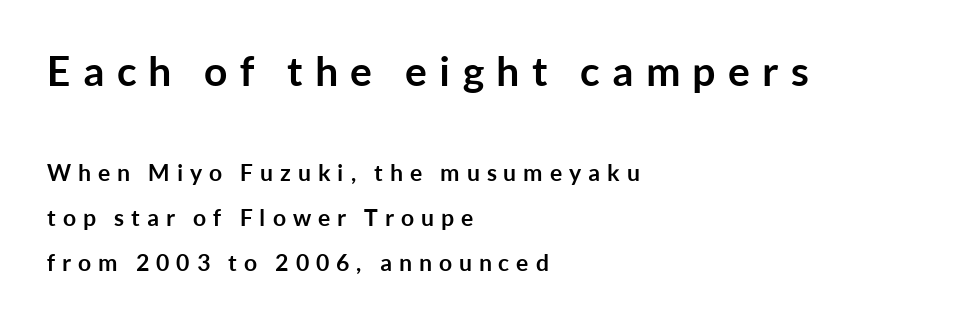
A typesetter would call this leading open, well beyond the default. The glyphs have the mass of a bold cut. Loose tracking; the words dissolve into strings of separated letters. The initial chunk of copy outweighs the following chunk in type size.
